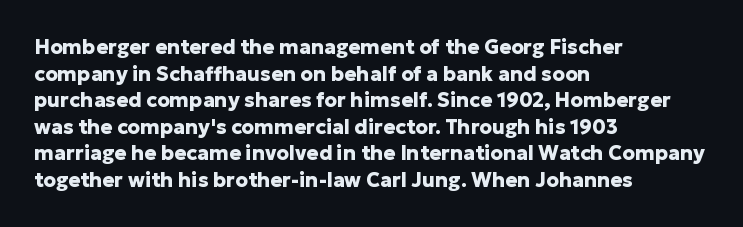
The typography opts for an upright posture over an oblique one. A classic flush-left, rag-right setting is used for this passage. Words appear dense and cohesive because spacing is normal. A full-strength bold gives these letters their thick strokes. Rule under the text: the space is simply empty.
